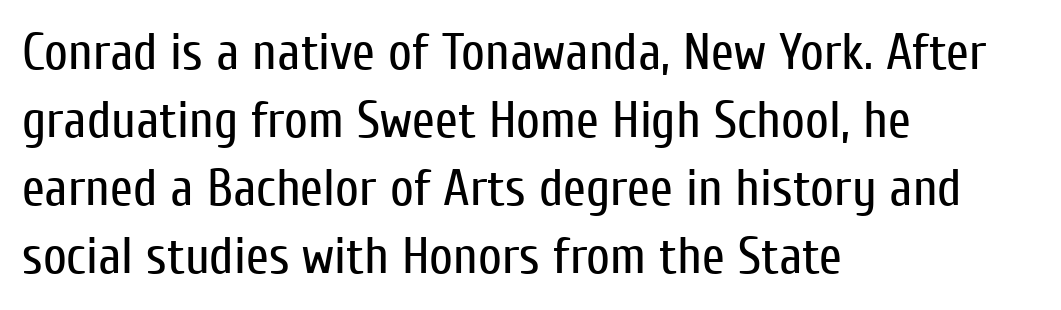
{"serif": "no", "italic": "no", "bold": "no", "weight": "regular", "width": "condensed", "stroke_contrast": "low", "x_height": "medium", "monospaced": "no", "underline": "no", "align": "left", "line_spacing": "normal", "line_spacing_ratio": 1.31, "letter_spacing": "normal", "letter_spacing_em": 0.0, "glyph_px": 52}
